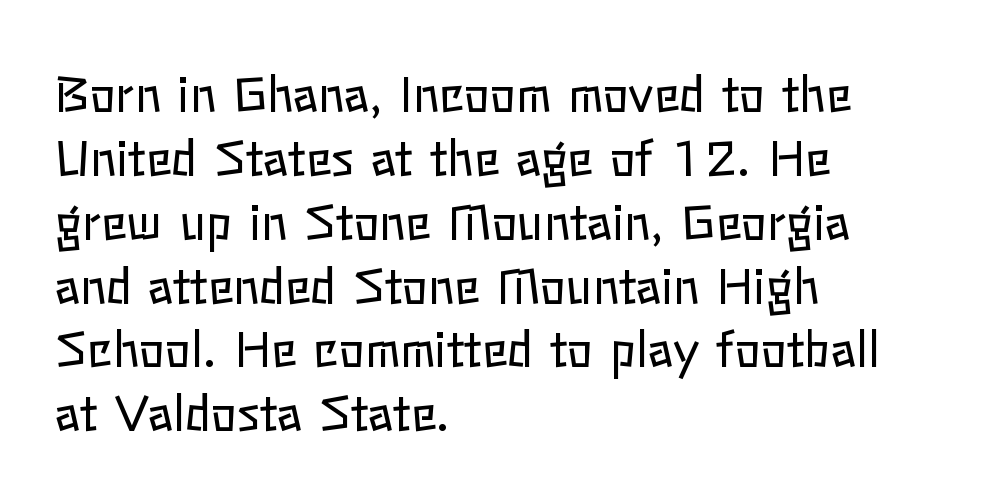
{"italic": "no", "bold": "no", "weight": "regular", "width": "normal", "stroke_contrast": "low", "x_height": "medium", "monospaced": "no", "underline": "no", "align": "left", "line_spacing": "normal", "line_spacing_ratio": 1.33, "letter_spacing": "normal", "letter_spacing_em": 0.0, "glyph_px": 48}
